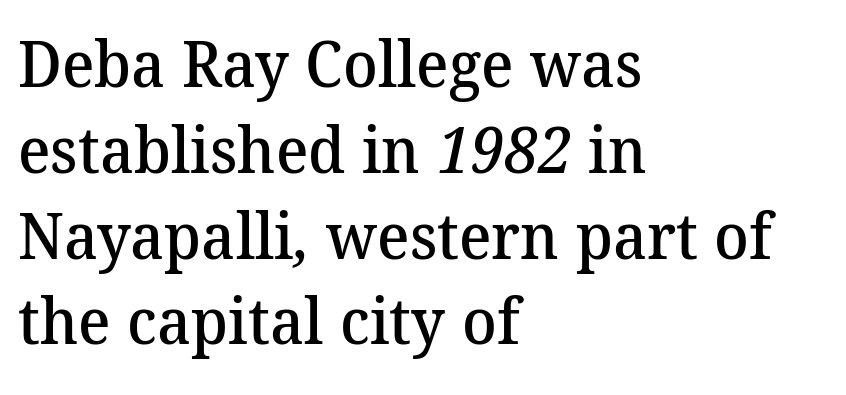
The image shows 64 px semibold serif type; set left-aligned, normal line spacing (1.34x), normal letter spacing, not underlined; medium stroke contrast and a medium x-height.
